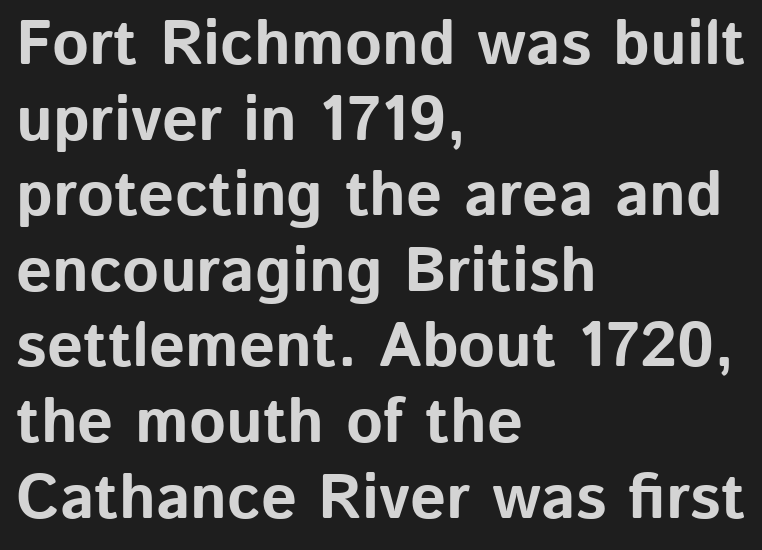
Q: Is the text bold? A: Yes.
Q: Is the text italic (slanted)? A: No, it is upright.
Q: Is the typeface a serif or a sans-serif typeface? A: Sans-serif.
Q: Is the text underlined? A: No.
Q: How is the paragraph aligned? A: Left-aligned.
Q: Is the spacing between letters normal or unusually wide? A: Normal.
Q: Width (condensed, normal, or wide)? A: Normal.
Q: Stroke contrast? A: Low.
Q: x-height? A: Medium.
Q: Monospaced? A: No.
